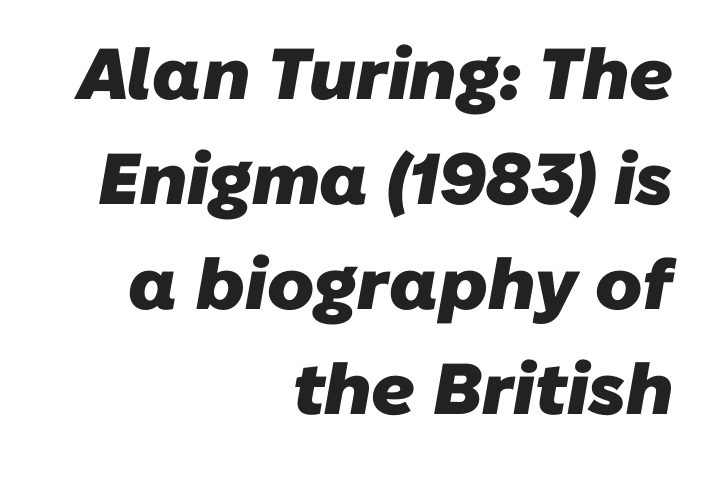
The image shows 72 px heavy sans-serif type; set right-aligned, normal line spacing (1.46x), normal letter spacing, not underlined; low stroke contrast and a medium x-height.
